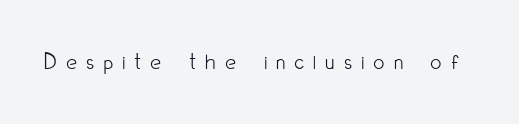
Stems here are at most as thick as an everyday book face. Check the space under the baseline: it is left empty. Spacing between characters has been opened up far beyond the box default. Tall strokes in this sample are plumb rather than angled.
